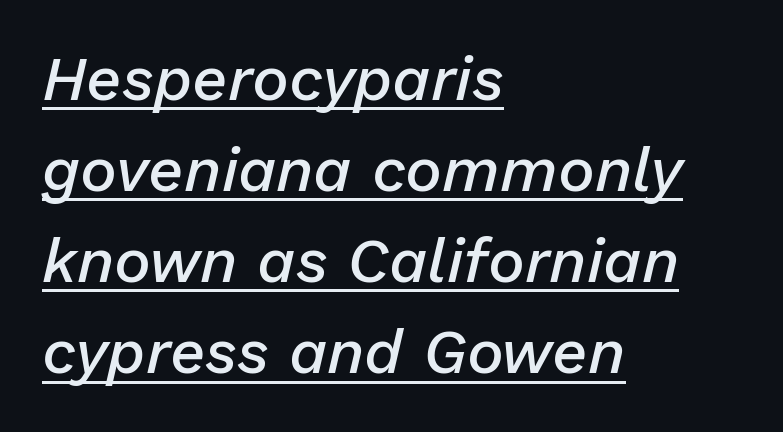
{"italic": "yes", "lean": "right", "slant_degrees": 13, "bold": "semi", "weight": "semibold", "width": "normal", "stroke_contrast": "low", "x_height": "medium", "monospaced": "no", "underline": "yes", "align": "left", "line_spacing": "normal", "line_spacing_ratio": 1.47, "letter_spacing": "normal", "letter_spacing_em": 0.0, "glyph_px": 62}
